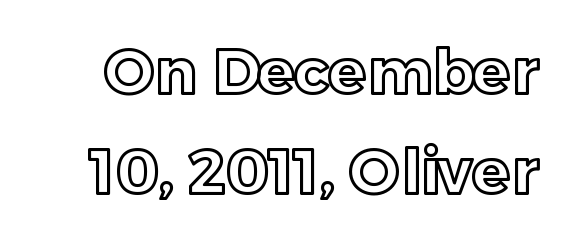
{"italic": "no", "width": "normal", "x_height": "medium", "monospaced": "no", "underline": "no", "line_spacing": "normal", "line_spacing_ratio": 1.61, "letter_spacing": "normal", "letter_spacing_em": 0.0, "glyph_px": 62}
